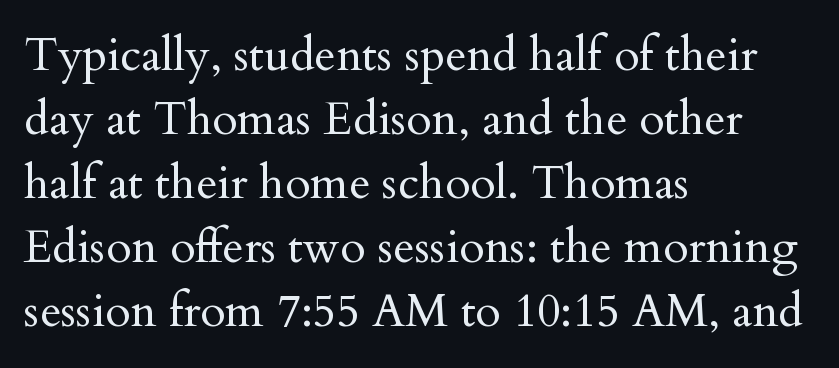
Examine the stroke ends and you'll spot serifs. Heaviness? Minimal to ordinary, like unemphasized prose. These lines sit exactly where default settings would place them. If you drew a line through each stem, it would be perfectly vertical. Notice how the passage keeps a crisp vertical edge on the left only.
